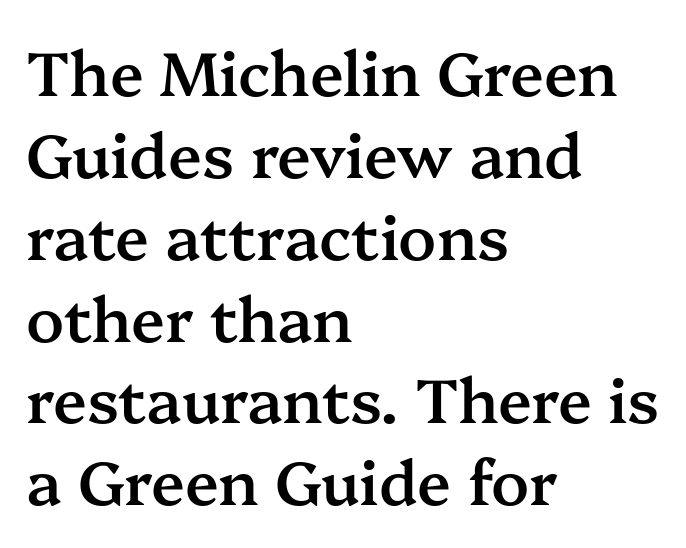
{"serif": "yes", "italic": "no", "bold": "semi", "weight": "semibold", "width": "normal", "stroke_contrast": "medium", "x_height": "medium", "monospaced": "no", "underline": "no", "align": "left", "line_spacing": "normal", "line_spacing_ratio": 1.32, "letter_spacing": "normal", "letter_spacing_em": 0.0, "glyph_px": 62}
